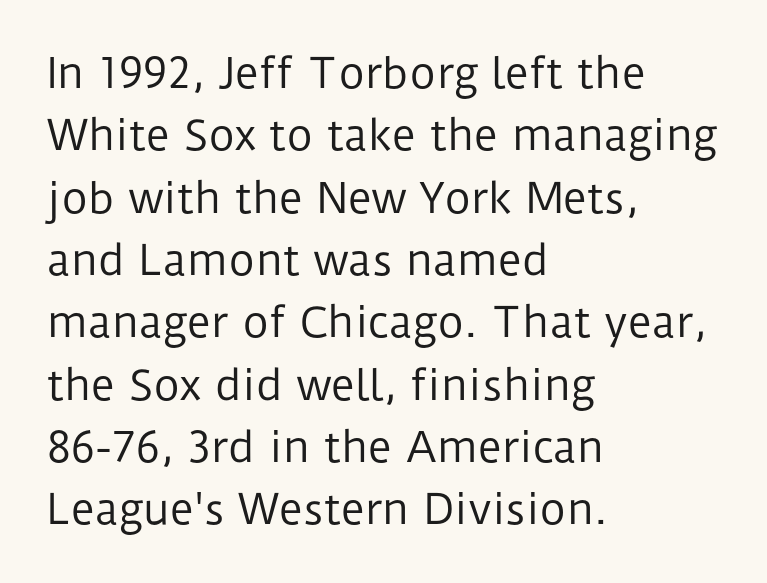
Q: Is the text bold? A: No.
Q: Is the text italic (slanted)? A: No, it is upright.
Q: Is the typeface a serif or a sans-serif typeface? A: Sans-serif.
Q: Is the text underlined? A: No.
Q: How is the paragraph aligned? A: Left-aligned.
Q: Is the spacing between letters normal or unusually wide? A: Normal.
Q: Is the spacing between lines tight, normal or loose? A: Normal.
Q: Width (condensed, normal, or wide)? A: Normal.
Q: Stroke contrast? A: Low.
Q: x-height? A: Medium.
Q: Monospaced? A: No.
